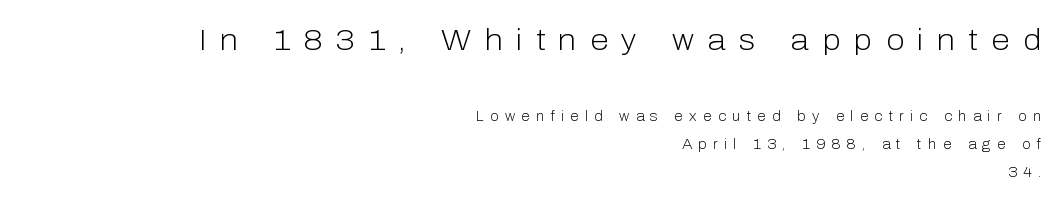
The space beneath each line is pristine and unruled. Bold? No — there's no thickening of the strokes. Here the designer chose a conventional face with non-uniform glyph widths. Compared with a flush-left layout, this one pins lines to the opposite, right side. There is plenty of visible air inserted between adjacent glyphs.
